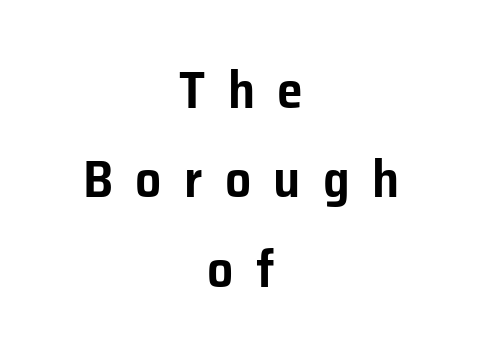
Q: Is the text italic (slanted)? A: No, it is upright.
Q: Is the typeface a serif or a sans-serif typeface? A: Sans-serif.
Q: Is the text underlined? A: No.
Q: How is the paragraph aligned? A: Centered.
Q: Is the spacing between letters normal or unusually wide? A: Unusually wide.
Q: Width (condensed, normal, or wide)? A: Normal.
Q: Stroke contrast? A: Low.
Q: x-height? A: Medium.
Q: Monospaced? A: No.
